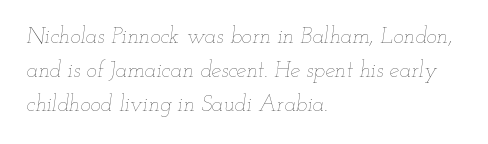
{"italic": "yes", "lean": "right", "slant_degrees": 12, "bold": "no", "underline": "no", "align": "left", "line_spacing": "normal", "line_spacing_ratio": 1.55, "letter_spacing": "normal", "letter_spacing_em": 0.0, "glyph_px": 22}
